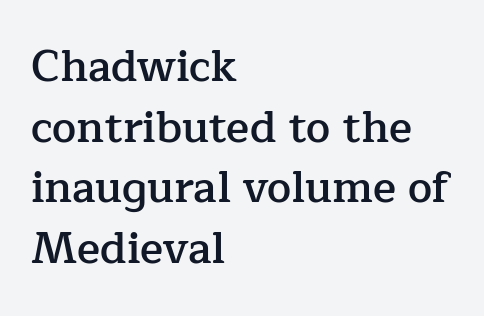
The type family on display is of the serif kind. Only glyphs here, with clear space below each row. Ordinary non-slanted type is in use. Notice how the passage keeps a crisp vertical edge on the left only. Compared with typical body copy, the letter spacing here is the same. A typesetter would call this leading conventional body-copy spacing.
